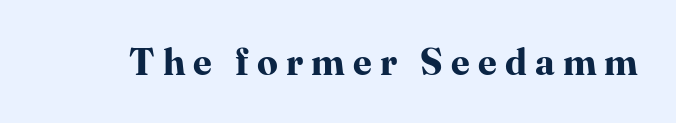
You can tell it's not italic because the verticals are truly vertical. Letter spacing: wide. Bold? Absolutely — the strokes are thick and heavy. Note the varied advance widths — an 'i' is clearly narrower than an 'm'. This sample uses a serif face. Letters rest on an invisible, unmarked baseline.
